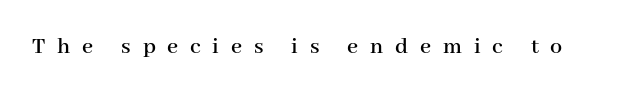
Q: Is the text italic (slanted)? A: No, it is upright.
Q: Is the text underlined? A: No.
Q: Is the spacing between letters normal or unusually wide? A: Unusually wide.
